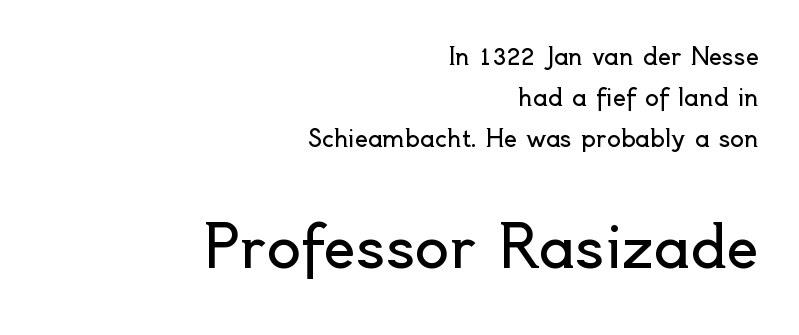
The image shows 57 px regular-weight sans-serif type, upright; set right-aligned, line spacing 1.78x, normal letter spacing, not underlined; the second (bottom) block is 2.48x larger; a small x-height.
